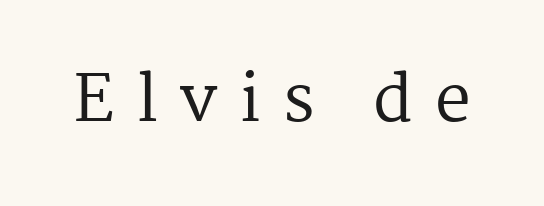
The image shows 64 px regular-weight serif type, upright; set unusually wide letter spacing (+0.34 em), not underlined; medium stroke contrast and a medium x-height.
